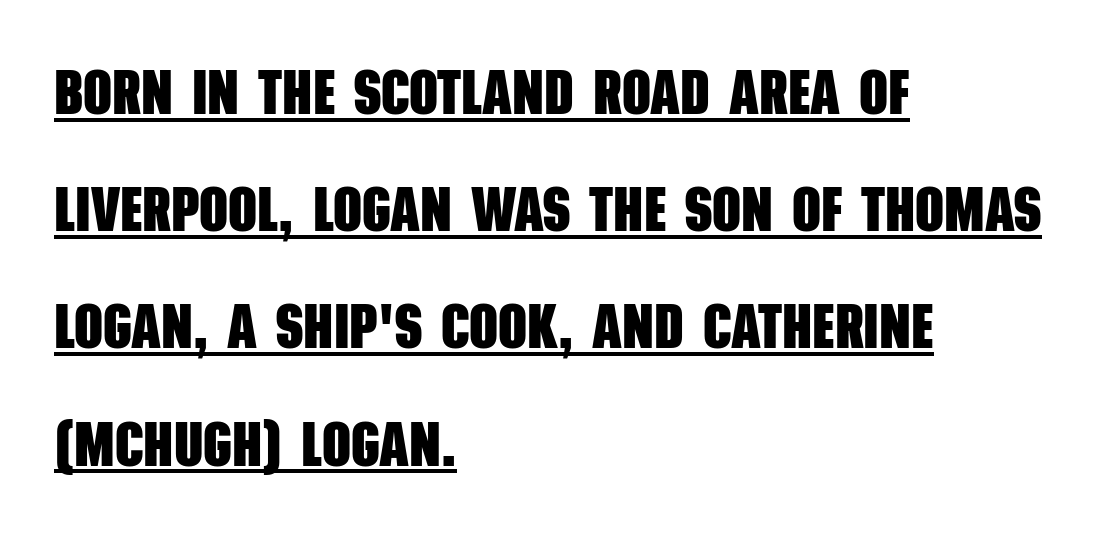
The image shows 63 px heavy, condensed sans-serif type; set left-aligned, line spacing 1.86x, normal letter spacing, underlined; low stroke contrast and a large x-height.
